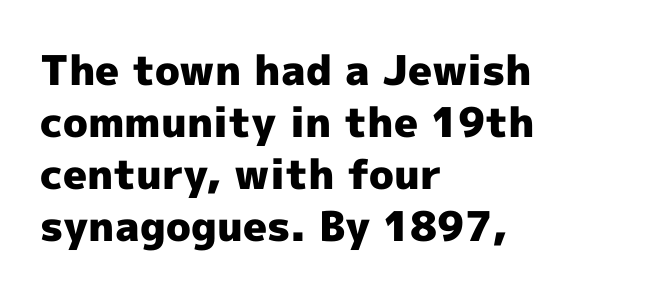
{"serif": "no", "italic": "no", "bold": "yes", "weight": "heavy", "width": "normal", "x_height": "medium", "monospaced": "no", "underline": "no", "align": "left", "line_spacing": "normal", "line_spacing_ratio": 1.27, "letter_spacing": "normal", "letter_spacing_em": 0.0, "glyph_px": 41}
